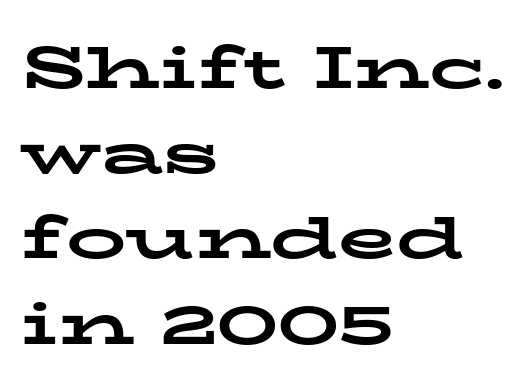
The image shows 60 px bold, wide serif type, upright; set left-aligned, normal line spacing (1.42x), normal letter spacing, not underlined; low stroke contrast and a medium x-height.
